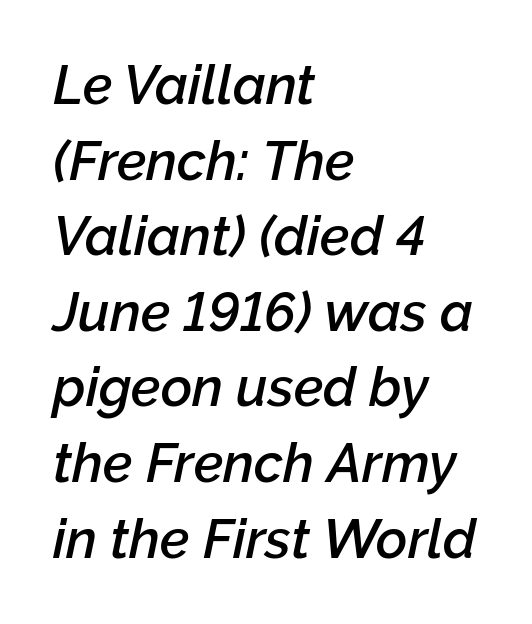
The image shows 54 px semibold type, italic (leaning right); set left-aligned, normal line spacing (1.4x), normal letter spacing, not underlined; low stroke contrast and a medium x-height.
